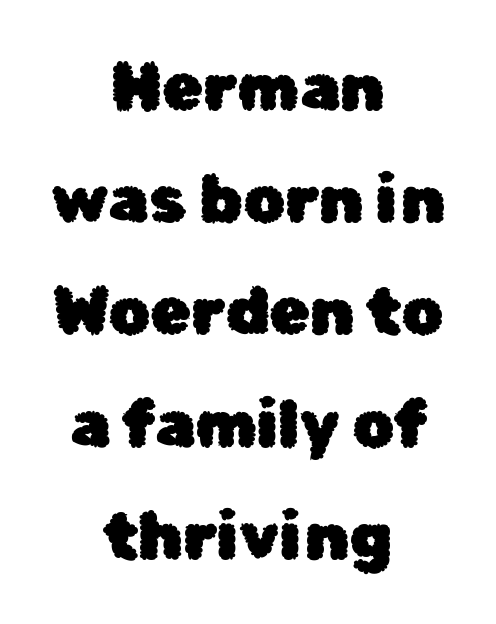
{"serif": "no", "italic": "no", "width": "normal", "stroke_contrast": "low", "x_height": "medium", "monospaced": "no", "underline": "no", "align": "center", "line_spacing": "normal", "line_spacing_ratio": 1.7, "letter_spacing": "normal", "letter_spacing_em": 0.0, "glyph_px": 66}
